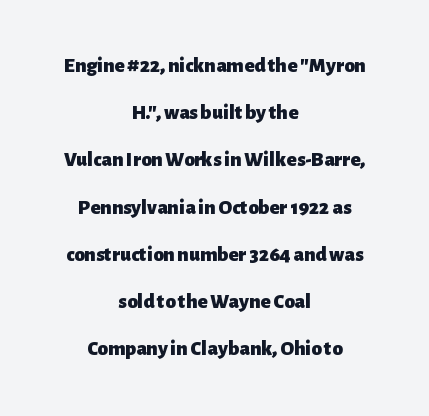
The image shows 21 px bold type, upright; set centered, loose line spacing (2.25x), normal letter spacing, not underlined.
